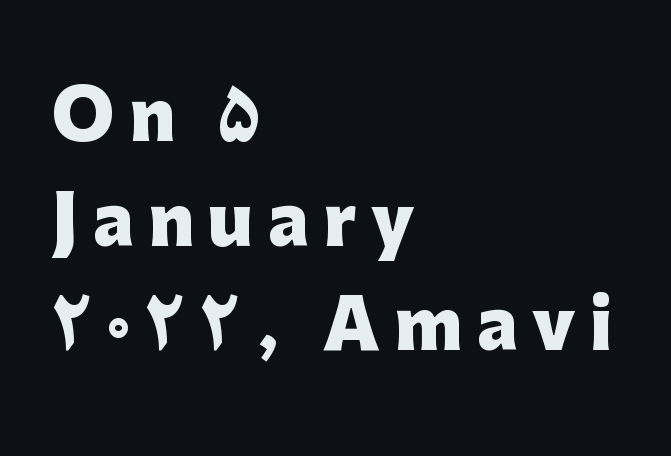
{"serif": "no", "italic": "no", "bold": "yes", "weight": "heavy", "width": "normal", "stroke_contrast": "low", "x_height": "medium", "monospaced": "no", "underline": "no", "align": "left", "line_spacing": "normal", "line_spacing_ratio": 1.56, "letter_spacing": "wide", "letter_spacing_em": 0.22, "glyph_px": 67}
